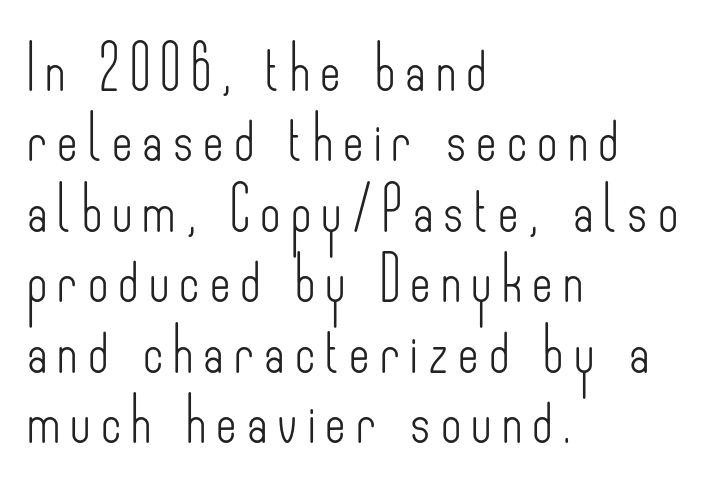
No extra ink here — the face is not bold. The rendering uses a moderate line-height, typical for paragraphs. The font's upright variant was chosen for this text. Bare-footed words on every line. Compared with typical body copy, the letter spacing here is much looser. Left-aligned paragraph, ragged on the right.
